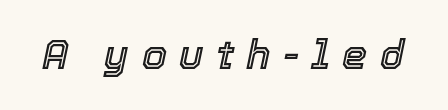
Type without underlining. The letters advance in unequal steps, a hallmark of proportional type. There is plenty of visible air inserted between adjacent glyphs. Notice how the stems are inclined rather than vertical — that's the hallmark of italics.
